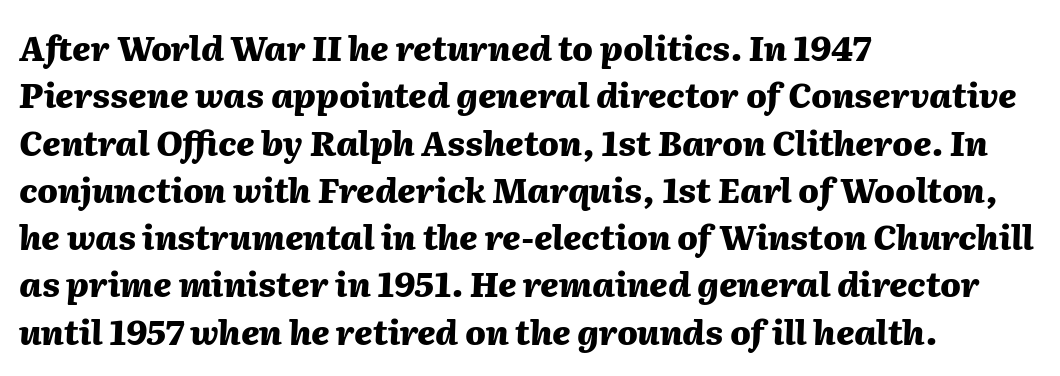
Q: Is the text bold? A: Yes.
Q: Is the text italic (slanted)? A: Yes, it leans right by about 2 degrees.
Q: Is the text underlined? A: No.
Q: How is the paragraph aligned? A: Left-aligned.
Q: Is the spacing between letters normal or unusually wide? A: Normal.
Q: Is the spacing between lines tight, normal or loose? A: Normal.
Q: Width (condensed, normal, or wide)? A: Normal.
Q: Stroke contrast? A: Medium.
Q: x-height? A: Medium.
Q: Monospaced? A: No.
